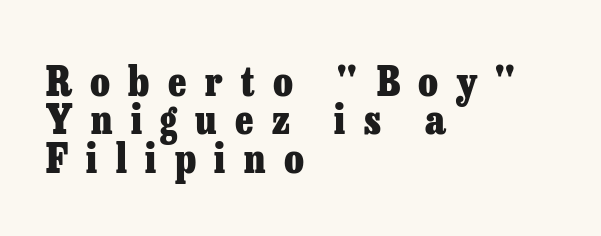
Q: Is the text bold? A: Yes.
Q: Is the text italic (slanted)? A: No, it is upright.
Q: Is the typeface a serif or a sans-serif typeface? A: Serif.
Q: Is the text underlined? A: No.
Q: How is the paragraph aligned? A: Left-aligned.
Q: Is the spacing between letters normal or unusually wide? A: Unusually wide.
Q: Is the spacing between lines tight, normal or loose? A: Tight.
Q: Width (condensed, normal, or wide)? A: Normal.
Q: Stroke contrast? A: Low.
Q: x-height? A: Medium.
Q: Monospaced? A: No.
